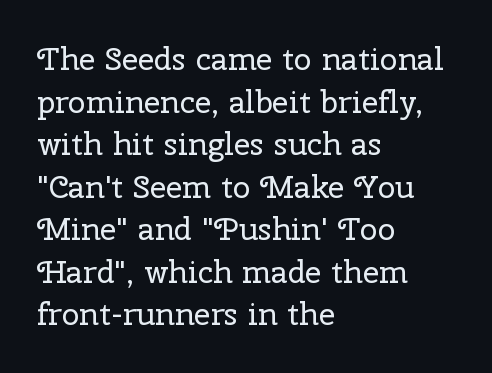
The area under the type is left untouched. Each letter's strokes conclude with small projecting serifs. The font sits on the lighter half of the weight spectrum, regular included. If you drew a line through each stem, it would be perfectly vertical. Which margin do the lines hug? The left one — the right edge is uneven. Here the glyphs are tracked normally, forming tight word shapes.
